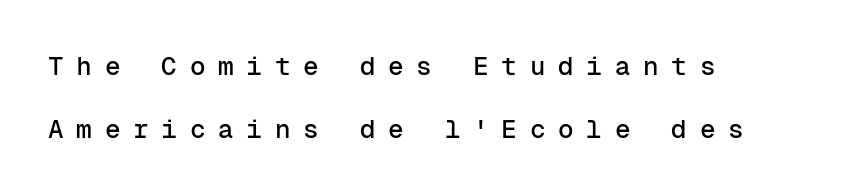
Notice the wide empty band between every row — that's loose leading. Honestly, there is no underline to notice here at all. Spacing between characters has been opened up far beyond the box default. In CSS terms this would be text-align: left. Posture: vertical.
